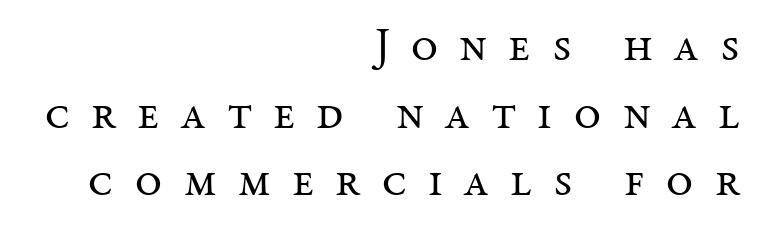
Q: Is the text bold? A: No.
Q: Is the text italic (slanted)? A: No, it is upright.
Q: Is the typeface a serif or a sans-serif typeface? A: Serif.
Q: Is the text underlined? A: No.
Q: How is the paragraph aligned? A: Right-aligned.
Q: Is the spacing between letters normal or unusually wide? A: Unusually wide.
Q: Is the spacing between lines tight, normal or loose? A: Normal.
Q: Width (condensed, normal, or wide)? A: Normal.
Q: Stroke contrast? A: Medium.
Q: x-height? A: Medium.
Q: Monospaced? A: No.
